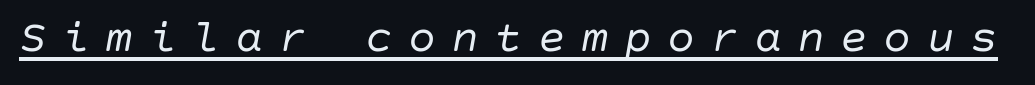
The image shows 46 px regular-weight type, italic (leaning right); set unusually wide letter spacing (+0.34 em), underlined; low stroke contrast and a large x-height.
